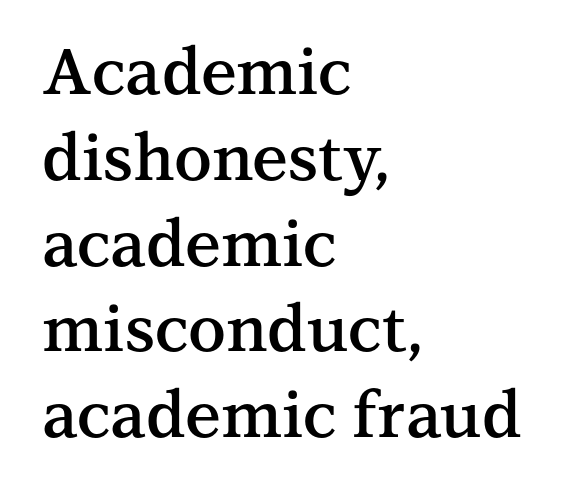
{"serif": "yes", "italic": "no", "bold": "semi", "weight": "semibold", "width": "normal", "stroke_contrast": "medium", "x_height": "medium", "monospaced": "no", "underline": "no", "align": "left", "line_spacing": "normal", "line_spacing_ratio": 1.34, "letter_spacing": "normal", "letter_spacing_em": 0.0, "glyph_px": 64}
